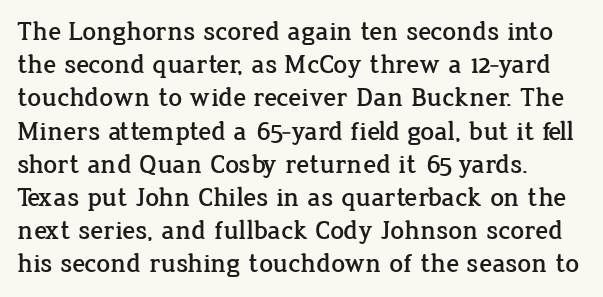
Q: Is the text italic (slanted)? A: No, it is upright.
Q: Is the text underlined? A: No.
Q: Is the spacing between letters normal or unusually wide? A: Normal.
